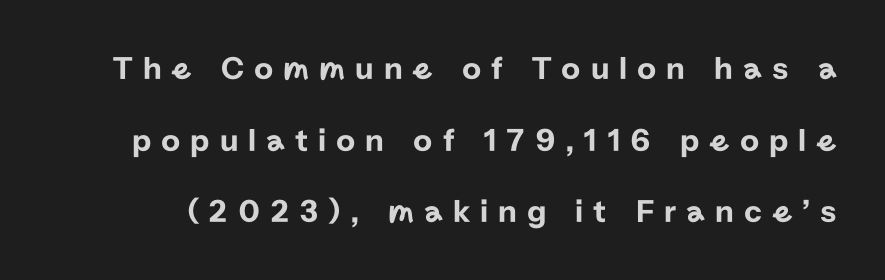
The image shows 33 px sans-serif type, upright; set loose line spacing (2.17x), unusually wide letter spacing (+0.3 em), not underlined; low stroke contrast and a medium x-height.
